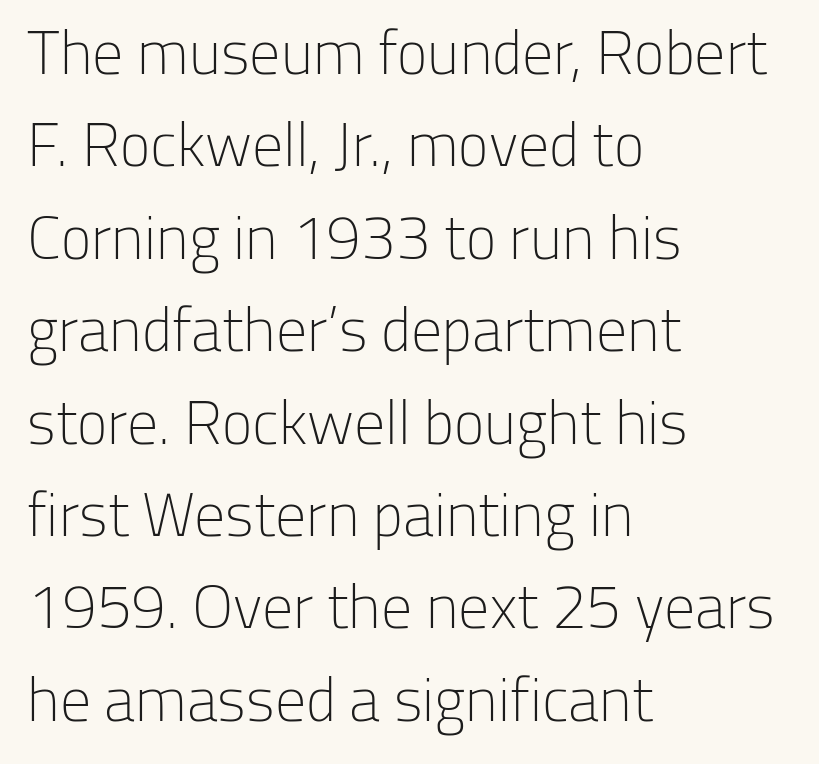
Q: Is the text bold? A: No.
Q: Is the text italic (slanted)? A: No, it is upright.
Q: Is the typeface a serif or a sans-serif typeface? A: Sans-serif.
Q: Is the text underlined? A: No.
Q: How is the paragraph aligned? A: Left-aligned.
Q: Is the spacing between letters normal or unusually wide? A: Normal.
Q: Is the spacing between lines tight, normal or loose? A: Normal.
Q: Width (condensed, normal, or wide)? A: Normal.
Q: Stroke contrast? A: Low.
Q: x-height? A: Medium.
Q: Monospaced? A: No.
